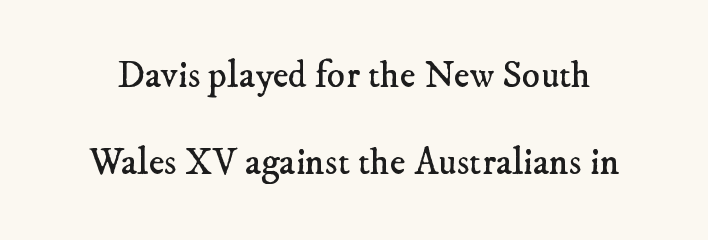
{"serif": "yes", "bold": "no", "weight": "regular", "width": "normal", "stroke_contrast": "low", "x_height": "small", "monospaced": "no", "underline": "no", "line_spacing": "loose", "line_spacing_ratio": 2.29, "letter_spacing": "normal", "letter_spacing_em": 0.0, "glyph_px": 38}
